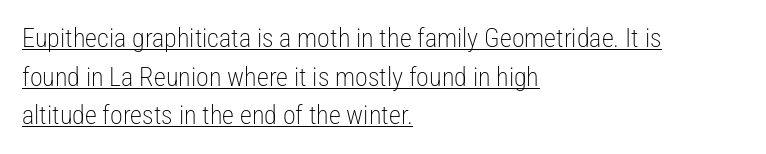
Q: Is the text bold? A: No.
Q: Is the text italic (slanted)? A: No, it is upright.
Q: Is the text underlined? A: Yes.
Q: How is the paragraph aligned? A: Left-aligned.
Q: Is the spacing between letters normal or unusually wide? A: Normal.
Q: Is the spacing between lines tight, normal or loose? A: Normal.
